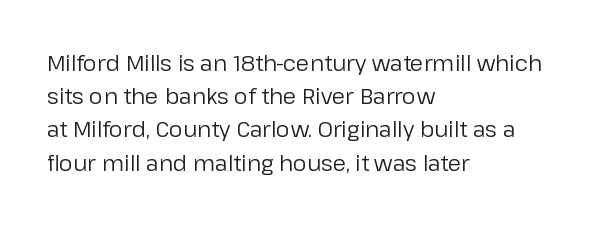
Tall strokes in this sample are plumb rather than angled. Weight: regular or lighter. Tracking value appears to be zero — textbook default spacing. The passage shown stacks its lines at a standard gap. The lines in this sample share a left origin and differ only in where they stop. Anything drawn beneath the words? Only blank space.
